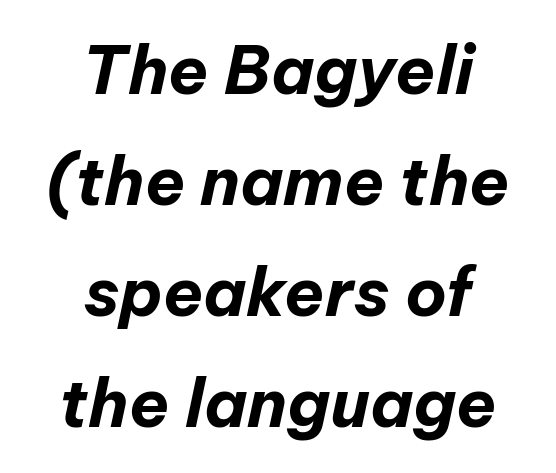
{"italic": "yes", "lean": "right", "slant_degrees": 12, "bold": "yes", "weight": "bold", "width": "normal", "stroke_contrast": "low", "x_height": "medium", "monospaced": "no", "underline": "no", "align": "center", "line_spacing": "normal", "line_spacing_ratio": 1.68, "letter_spacing": "normal", "letter_spacing_em": 0.0, "glyph_px": 66}
